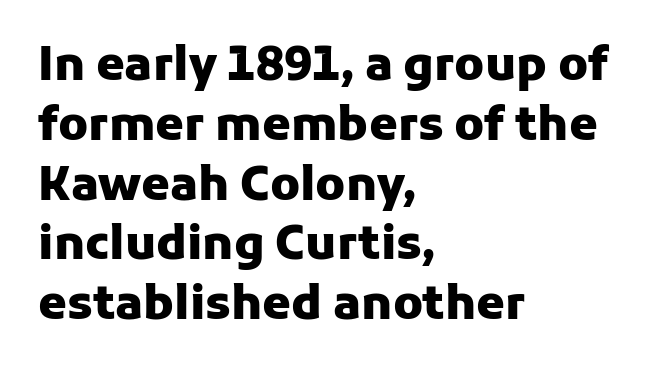
The image shows 46 px heavy sans-serif type, upright; set left-aligned, normal line spacing (1.3x), normal letter spacing, not underlined; low stroke contrast and a medium x-height.
